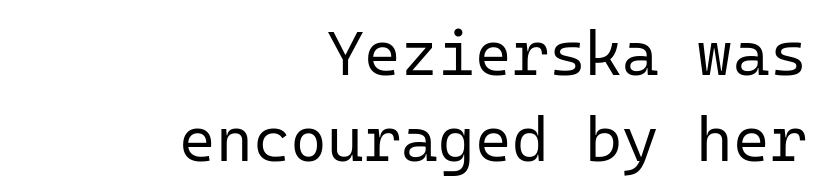
The image shows 63 px regular-weight sans-serif type, upright, monospaced; set right-aligned, normal line spacing (1.36x), normal letter spacing, not underlined; low stroke contrast and a medium x-height.
